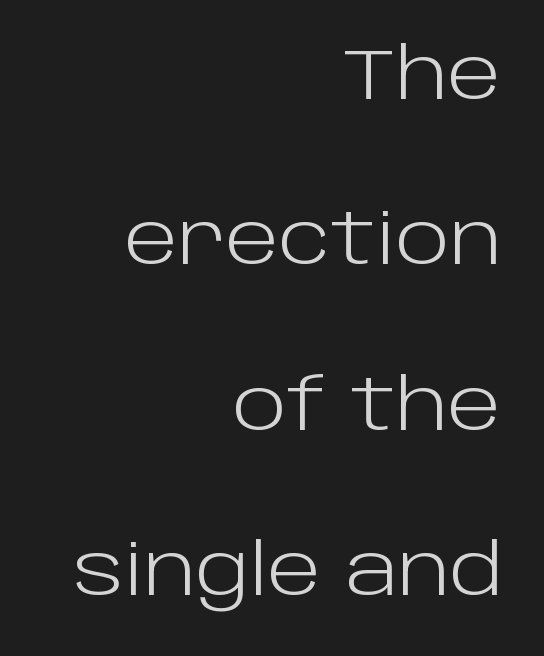
The face used here is rendered with its standard letterfit. Is there much room between lines? Yes — plenty of vertical air separates them. Are there feet on the stems? There aren't — it's a sans. This sample uses an upright cut, with every glyph sitting square on the baseline. Heft: none added — not bold. Each letter keeps its own natural width here, so spacing adapts to shape.
